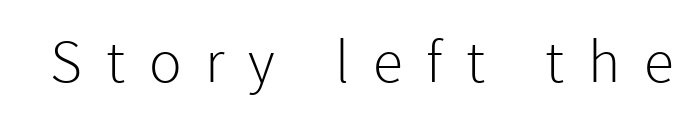
The image shows 61 px light sans-serif type, upright; set unusually wide letter spacing (+0.39 em), not underlined; a medium x-height.
